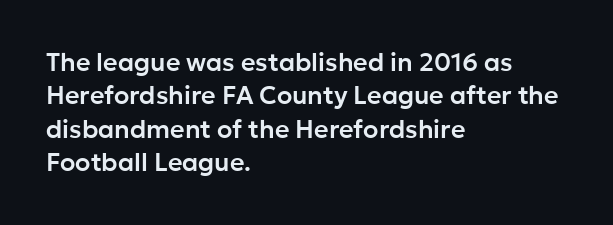
Q: Is the text italic (slanted)? A: No, it is upright.
Q: Is the text underlined? A: No.
Q: How is the paragraph aligned? A: Left-aligned.
Q: Is the spacing between letters normal or unusually wide? A: Normal.
Q: Is the spacing between lines tight, normal or loose? A: Normal.
